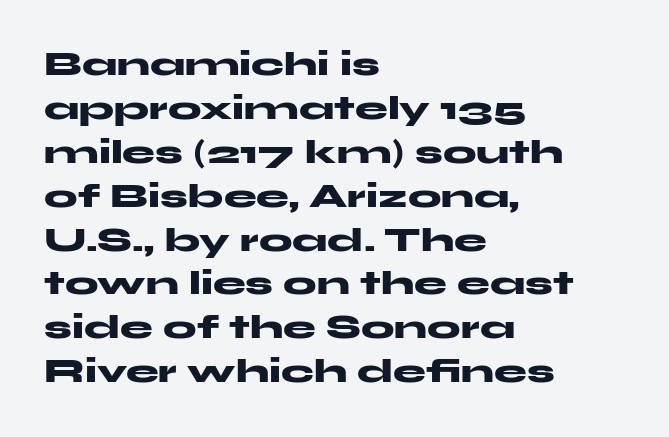
{"serif": "no", "italic": "no", "bold": "yes", "weight": "heavy", "width": "wide", "stroke_contrast": "medium", "x_height": "medium", "monospaced": "no", "underline": "no", "align": "left", "line_spacing": "normal", "line_spacing_ratio": 1.33, "letter_spacing": "normal", "letter_spacing_em": 0.0, "glyph_px": 33}
